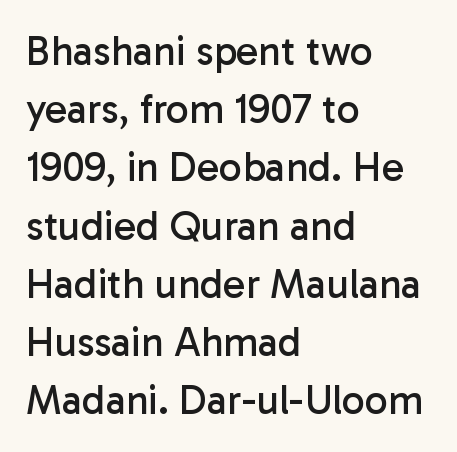
The image shows 41 px regular-weight sans-serif type, upright; set left-aligned, normal line spacing (1.42x), normal letter spacing, not underlined; low stroke contrast and a medium x-height.
